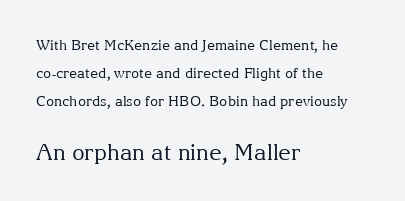
The image shows 22 px text type, upright; set left-aligned, loose line spacing (2.0x), normal letter spacing, not underlined; the second (bottom) block is 1.57x larger.
